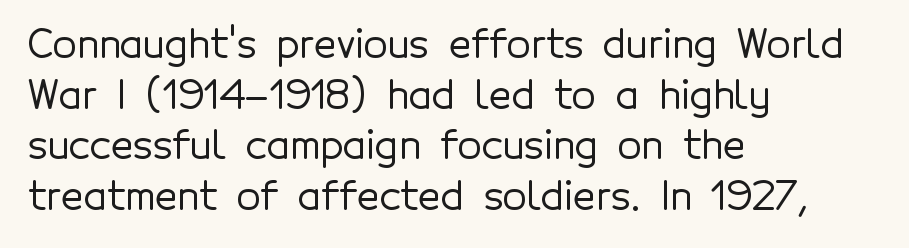
The type sits square on the baseline with zero lean. The space between consecutive lines is moderate. Students, note that the glyphs here touch the page at normal intervals. Each line starts at the same left margin while the right side varies. Character widths vary here, with narrow letters taking less room than wide ones.
